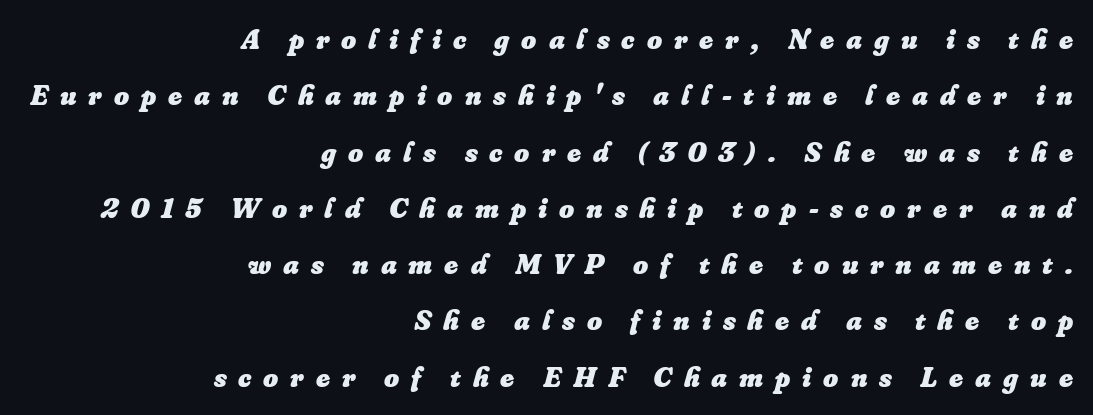
{"italic": "yes", "lean": "right", "slant_degrees": 16, "bold": "yes", "weight": "heavy", "width": "normal", "stroke_contrast": "low", "x_height": "small", "monospaced": "no", "underline": "no", "align": "right", "line_spacing": "loose", "line_spacing_ratio": 1.94, "letter_spacing": "wide", "letter_spacing_em": 0.41, "glyph_px": 29}
